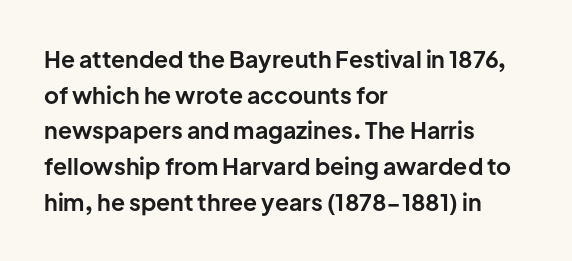
Is the block centered? No — it sits flush against the left margin. A full-strength bold gives these letters their thick strokes. The zone under the glyphs is completely vacant. This sample uses an upright cut, with every glyph sitting square on the baseline. The passage shown has conventional tracking throughout. The line-height multiplier appears to be the usual default.
